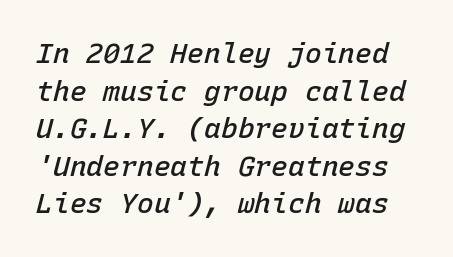
Q: Is the text bold? A: Semi-bold.
Q: Is the text italic (slanted)? A: Yes, it leans right by about 15 degrees.
Q: Is the text underlined? A: No.
Q: Is the spacing between letters normal or unusually wide? A: Normal.
Q: Is the spacing between lines tight, normal or loose? A: Normal.
Q: Width (condensed, normal, or wide)? A: Normal.
Q: Stroke contrast? A: Low.
Q: x-height? A: Medium.
Q: Monospaced? A: Yes.
